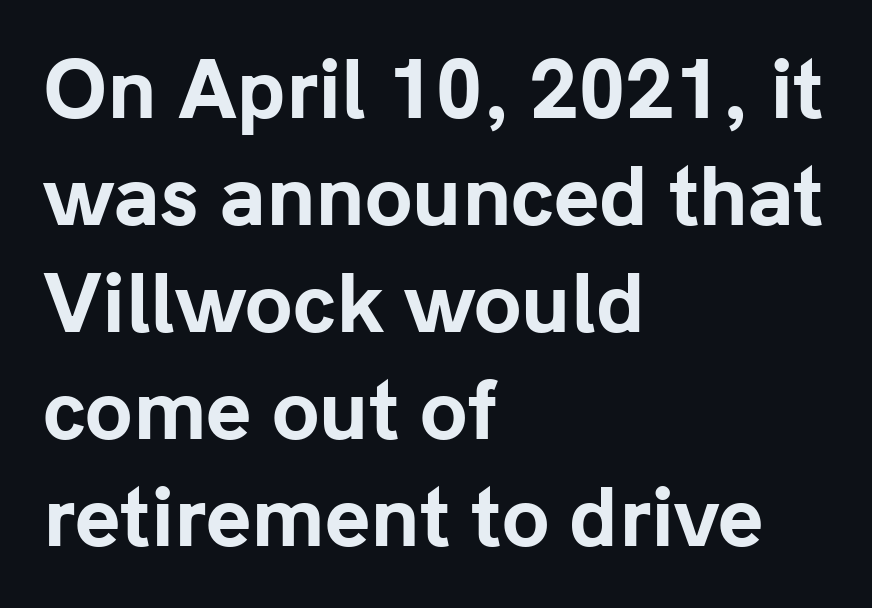
The axis of the letterforms is exactly vertical. Horizontally, the lines are justified to the leading edge only. The strokes are fattened all the way to bold. The passage shown has conventional tracking throughout.
